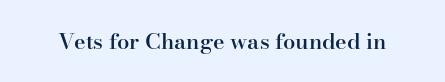
{"italic": "no", "bold": "semi", "underline": "no", "letter_spacing": "normal", "letter_spacing_em": 0.0, "glyph_px": 22}
